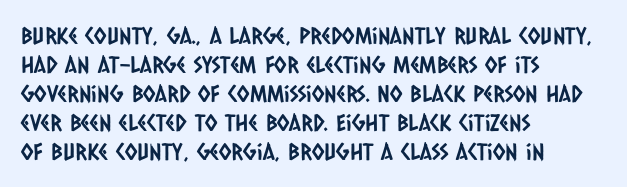
The image shows 23 px text type; set left-aligned, normal line spacing (1.26x), normal letter spacing, not underlined.
